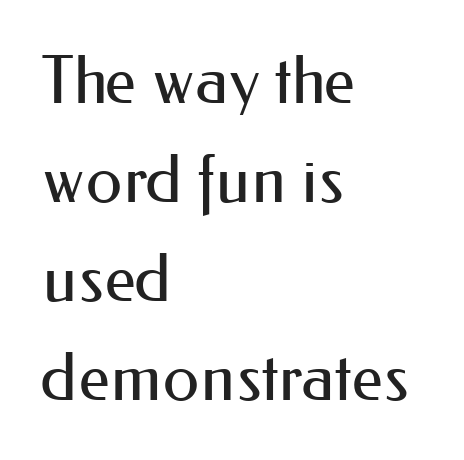
The image shows 66 px regular-weight sans-serif type, upright; set left-aligned, normal line spacing (1.5x), normal letter spacing, not underlined; medium stroke contrast and a small x-height.
